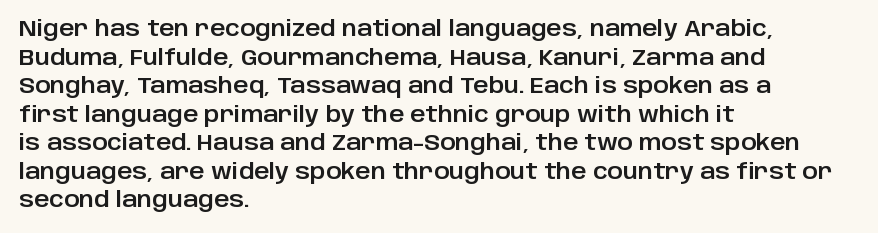
The rendering keeps characters at their native spacing. Does the lettering tilt? It doesn't — this is upright. Descender tails drop into unmarked territory. The lines sit at an ordinary, default distance from one another. One-word summary of the alignment: left.
